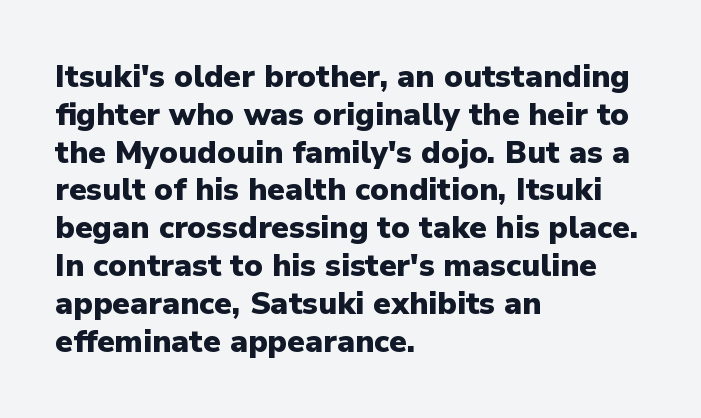
Varying glyph widths throughout — classic text-font behaviour. The passage shown is emphatically bold. The gap between lines stays unmarked. This sample is left-justified, so line endings fall wherever the words run out. No feet cap the strokes, marking this as sans-serif type.
